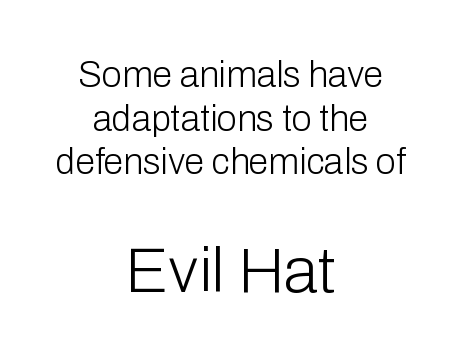
{"serif": "no", "italic": "no", "bold": "no", "weight": "light", "width": "normal", "stroke_contrast": "low", "x_height": "medium", "monospaced": "no", "underline": "no", "align": "center", "line_spacing_ratio": 1.21, "letter_spacing": "normal", "letter_spacing_em": 0.0, "larger_block": "second", "size_ratio": 1.75, "glyph_px": 63}
